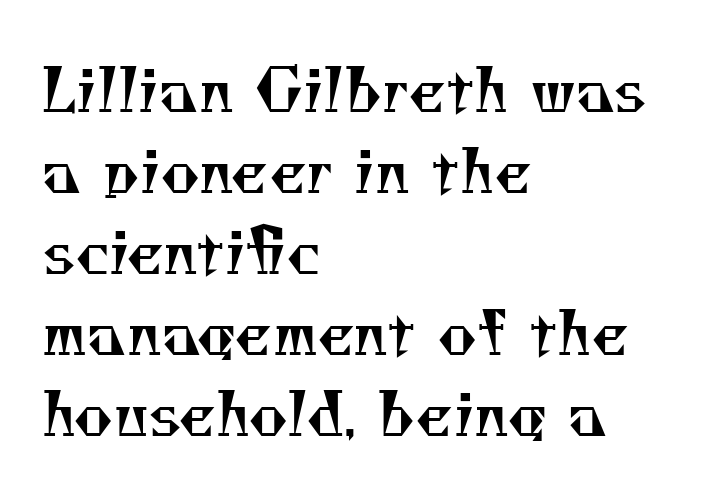
{"serif": "yes", "bold": "no", "weight": "regular", "width": "normal", "stroke_contrast": "medium", "x_height": "small", "monospaced": "no", "underline": "no", "align": "left", "line_spacing": "normal", "line_spacing_ratio": 1.35, "letter_spacing": "normal", "letter_spacing_em": 0.0, "glyph_px": 60}
